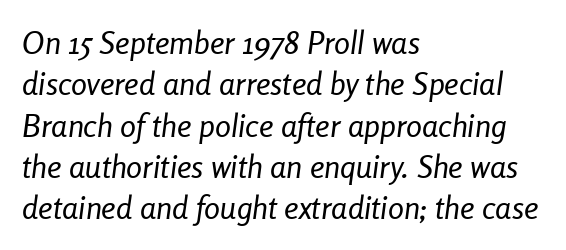
{"italic": "yes", "lean": "right", "slant_degrees": 8, "bold": "no", "weight": "regular", "width": "condensed", "stroke_contrast": "low", "x_height": "medium", "monospaced": "no", "underline": "no", "align": "left", "line_spacing": "normal", "line_spacing_ratio": 1.29, "letter_spacing": "normal", "letter_spacing_em": 0.0, "glyph_px": 32}
